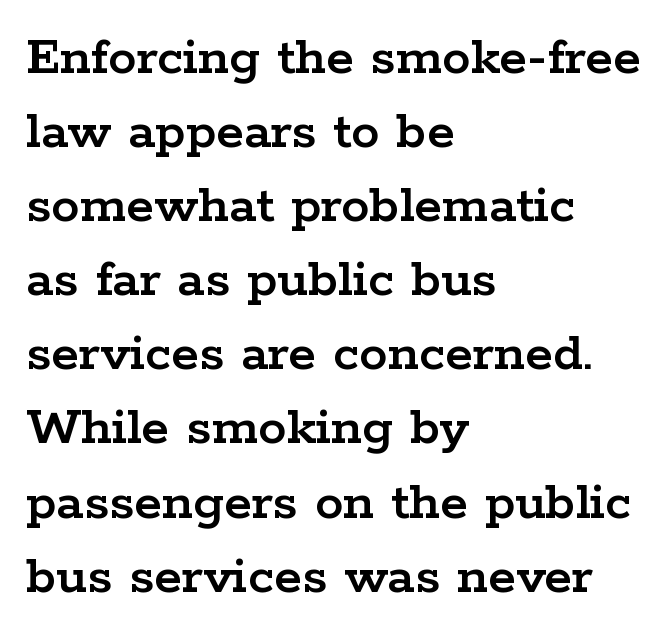
{"serif": "yes", "italic": "no", "width": "wide", "stroke_contrast": "low", "x_height": "medium", "monospaced": "no", "underline": "no", "align": "left", "line_spacing": "normal", "line_spacing_ratio": 1.3, "letter_spacing": "normal", "letter_spacing_em": 0.0, "glyph_px": 57}
